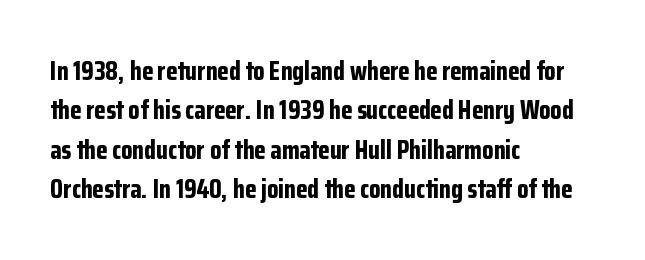
The image shows 26 px bold type, upright; set left-aligned, normal line spacing (1.51x), normal letter spacing, not underlined.
